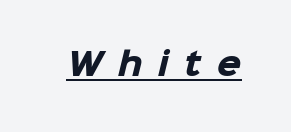
Q: Is the text bold? A: Yes.
Q: Is the typeface a serif or a sans-serif typeface? A: Sans-serif.
Q: Is the text underlined? A: Yes.
Q: Is the spacing between letters normal or unusually wide? A: Unusually wide.
Q: Width (condensed, normal, or wide)? A: Normal.
Q: Stroke contrast? A: Low.
Q: x-height? A: Medium.
Q: Monospaced? A: No.
